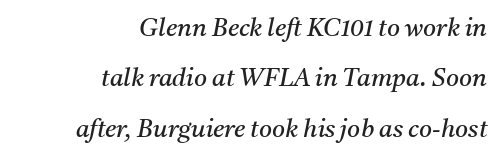
Q: Is the text bold? A: No.
Q: Is the text italic (slanted)? A: Yes, it leans right by about 11 degrees.
Q: Is the text underlined? A: No.
Q: How is the paragraph aligned? A: Right-aligned.
Q: Is the spacing between letters normal or unusually wide? A: Normal.
Q: Is the spacing between lines tight, normal or loose? A: Loose.
